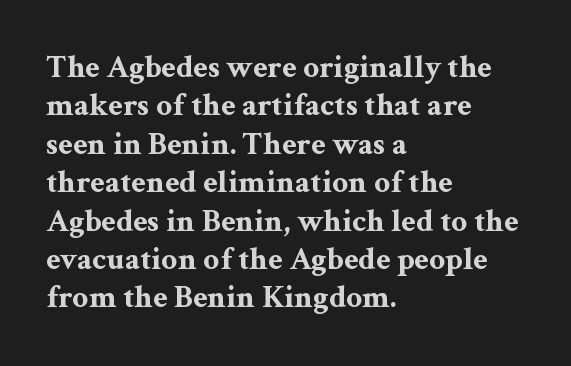
Q: Is the text bold? A: Yes.
Q: Is the text italic (slanted)? A: No, it is upright.
Q: Is the typeface a serif or a sans-serif typeface? A: Serif.
Q: Is the text underlined? A: No.
Q: How is the paragraph aligned? A: Left-aligned.
Q: Is the spacing between letters normal or unusually wide? A: Normal.
Q: Width (condensed, normal, or wide)? A: Wide.
Q: Stroke contrast? A: Medium.
Q: x-height? A: Medium.
Q: Monospaced? A: No.
